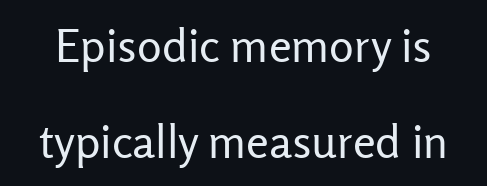
Q: Is the text bold? A: No.
Q: Is the text italic (slanted)? A: No, it is upright.
Q: Is the typeface a serif or a sans-serif typeface? A: Sans-serif.
Q: Is the text underlined? A: No.
Q: Is the spacing between letters normal or unusually wide? A: Normal.
Q: Is the spacing between lines tight, normal or loose? A: Loose.
Q: Width (condensed, normal, or wide)? A: Normal.
Q: Stroke contrast? A: Low.
Q: x-height? A: Medium.
Q: Monospaced? A: No.
